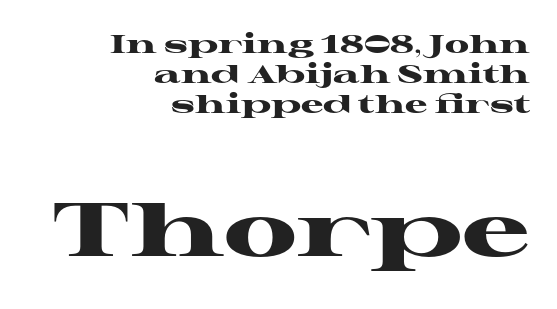
The image shows 76 px heavy, wide serif type, upright; set right-aligned, line spacing 1.2x, normal letter spacing, not underlined; the second (bottom) block is 3.04x larger; high stroke contrast and a medium x-height.
